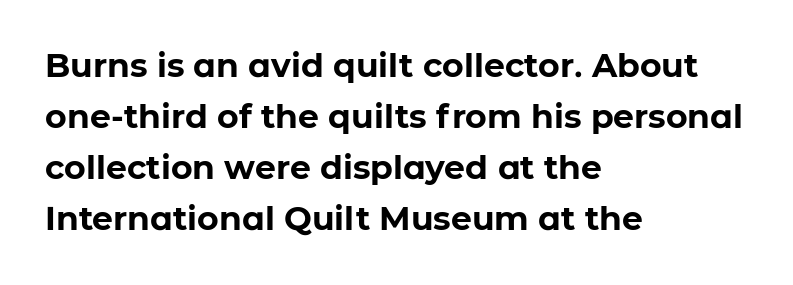
The image shows 33 px bold sans-serif type, upright; set left-aligned, normal line spacing (1.55x), normal letter spacing, not underlined; low stroke contrast and a medium x-height.
